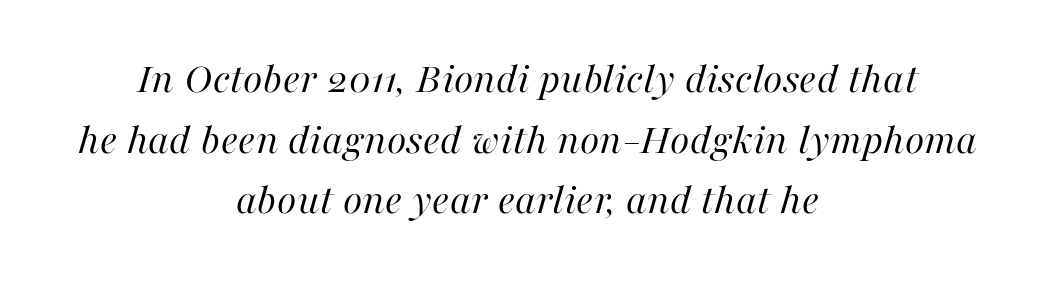
Weight class: somewhere from thin through regular. Both edges are ragged and mirror each other, which tells us the setting is centered. The rendering keeps characters at their native spacing. The words here are not underlined. Varying glyph widths throughout — classic text-font behaviour. An italicized treatment has been applied to the whole sample.
